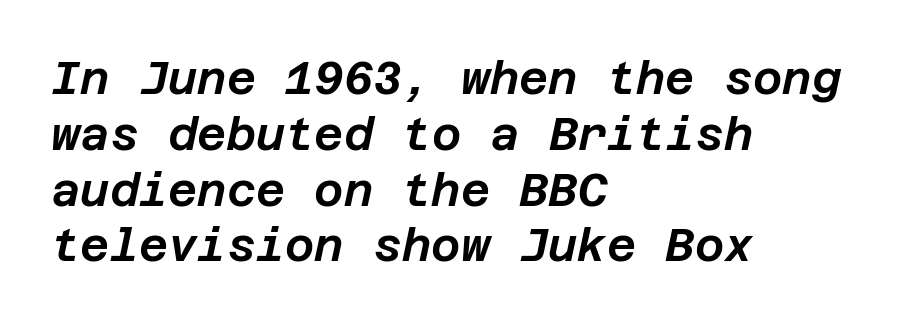
{"italic": "yes", "lean": "right", "slant_degrees": 12, "width": "normal", "stroke_contrast": "low", "x_height": "large", "underline": "no", "align": "left", "line_spacing_ratio": 1.24, "letter_spacing": "normal", "letter_spacing_em": 0.0, "glyph_px": 45}
